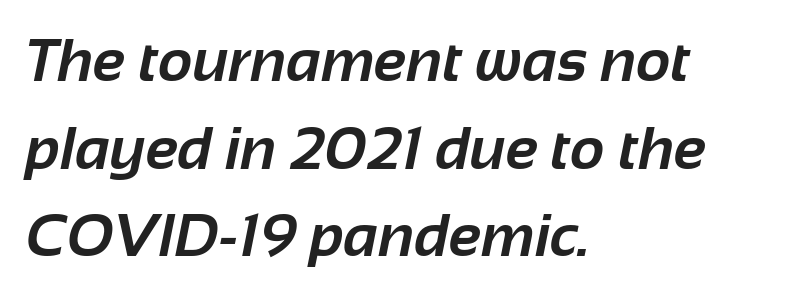
Typographic density is high because the face is bold. This sample keeps an unexceptional amount of space between lines. Decoration check: the copy has no underline. Think of a printed novel: that variable character pitch is what you see here. One-word summary of the alignment: left. Grotesque or geometric, the face here clearly has no serifs.
